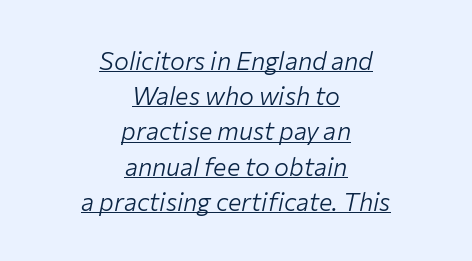
Standard letterfit; no display-style spreading of the glyphs. The cut favours lightness, reaching ordinary text weight at its darkest. Vertical spacing — default. The paragraph has two soft edges and a firm central axis. You can tell it's italic because the verticals aren't actually vertical.
